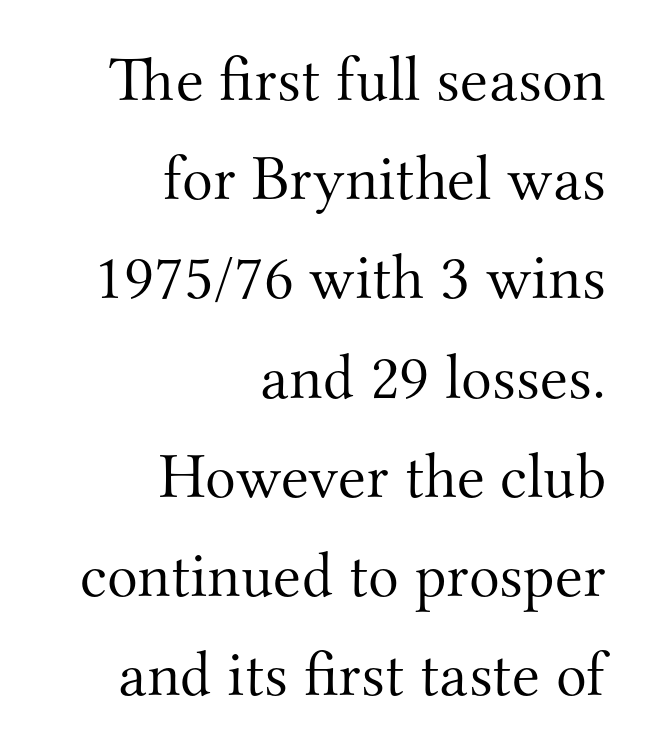
Q: Is the text bold? A: No.
Q: Is the text italic (slanted)? A: No, it is upright.
Q: Is the typeface a serif or a sans-serif typeface? A: Serif.
Q: Is the text underlined? A: No.
Q: How is the paragraph aligned? A: Right-aligned.
Q: Is the spacing between letters normal or unusually wide? A: Normal.
Q: Is the spacing between lines tight, normal or loose? A: Normal.
Q: Width (condensed, normal, or wide)? A: Normal.
Q: Stroke contrast? A: Medium.
Q: x-height? A: Small.
Q: Monospaced? A: No.
